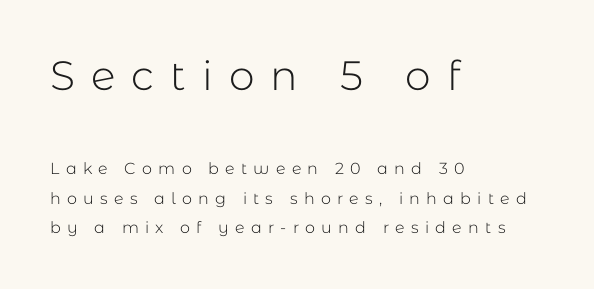
{"serif": "no", "italic": "no", "bold": "no", "weight": "light", "width": "normal", "stroke_contrast": "low", "x_height": "medium", "monospaced": "no", "underline": "no", "align": "left", "line_spacing_ratio": 1.84, "letter_spacing": "wide", "letter_spacing_em": 0.39, "larger_block": "first", "size_ratio": 2.56, "glyph_px": 41}
